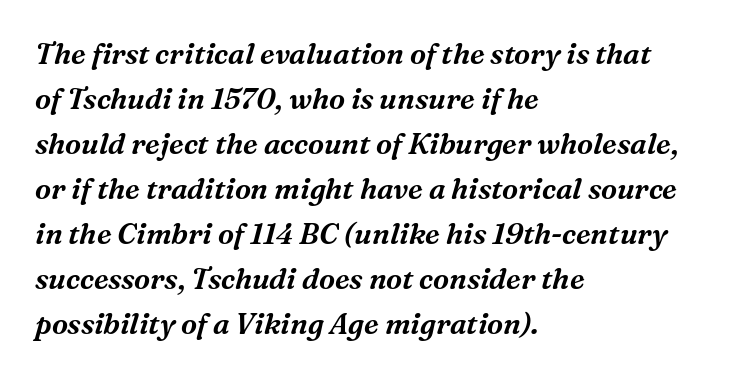
Spacing verdict: proportional, widths tailored to each character. The paragraph shown leans on its left margin. The typeface chosen for these lines features serifs. Decoration check: the copy has no underline.
